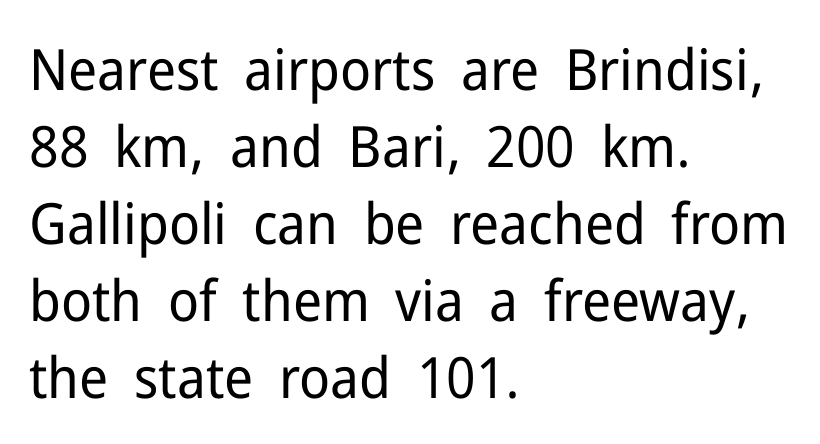
Is there much room between lines? A standard amount, neither cramped nor airy. Posture: vertical. Character widths vary here, with narrow letters taking less room than wide ones. The font family rendered here belongs to the sans-serif group. These lines keep a tight, regular rhythm from letter to letter.
